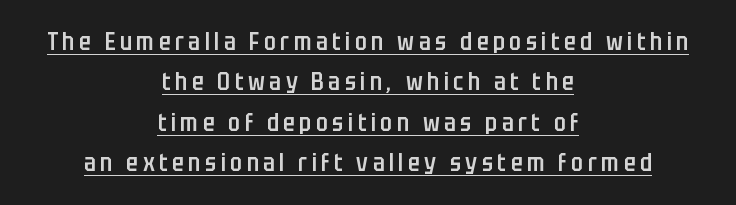
Q: Is the text bold? A: Semi-bold.
Q: Is the text italic (slanted)? A: No, it is upright.
Q: Is the text underlined? A: Yes.
Q: How is the paragraph aligned? A: Centered.
Q: Is the spacing between lines tight, normal or loose? A: Normal.
